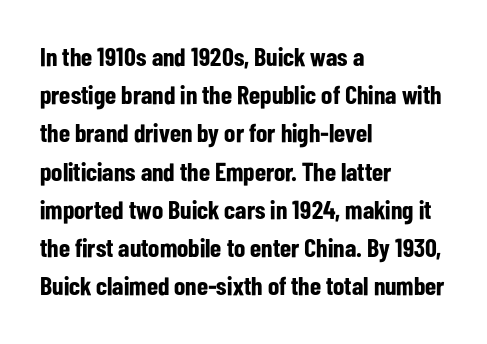
The image shows 26 px bold type, upright; set left-aligned, normal line spacing (1.47x), normal letter spacing, not underlined.
